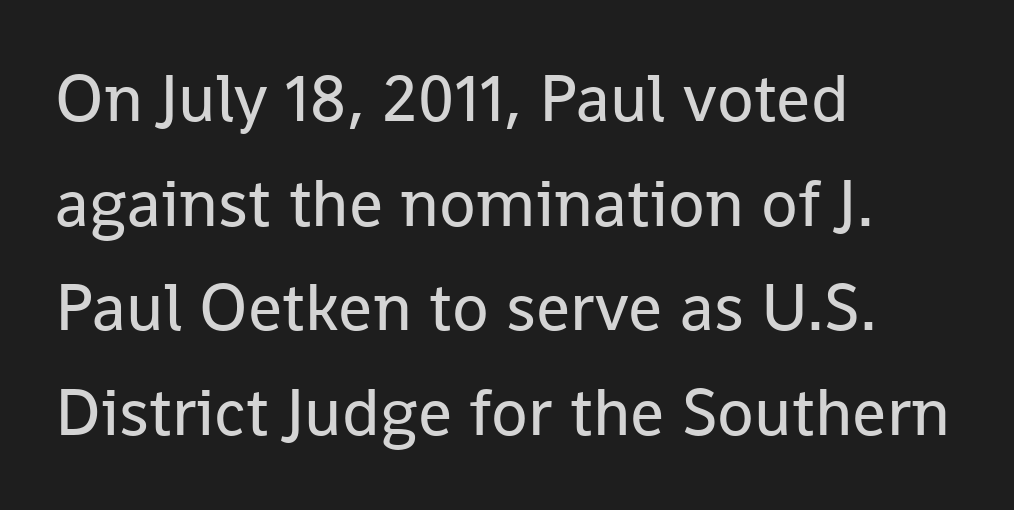
Q: Is the text bold? A: No.
Q: Is the text italic (slanted)? A: No, it is upright.
Q: Is the typeface a serif or a sans-serif typeface? A: Sans-serif.
Q: Is the text underlined? A: No.
Q: How is the paragraph aligned? A: Left-aligned.
Q: Is the spacing between letters normal or unusually wide? A: Normal.
Q: Is the spacing between lines tight, normal or loose? A: Normal.
Q: Width (condensed, normal, or wide)? A: Normal.
Q: Stroke contrast? A: Low.
Q: x-height? A: Medium.
Q: Monospaced? A: No.
